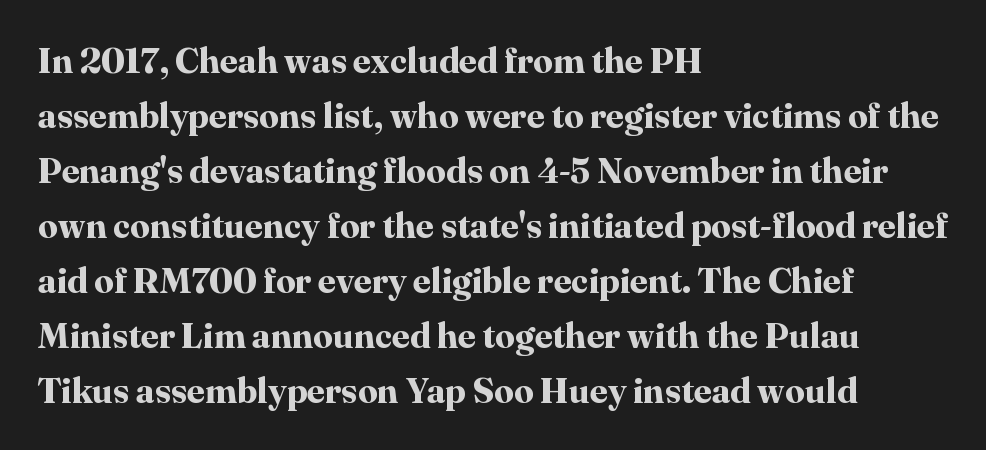
The image shows 35 px bold serif type, upright; set left-aligned, normal line spacing (1.57x), normal letter spacing, not underlined; high stroke contrast and a medium x-height.
